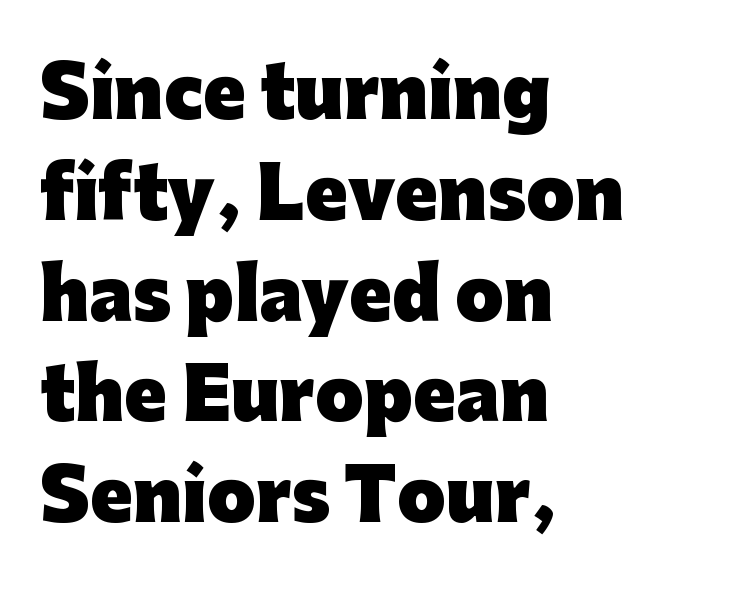
The image shows 70 px heavy sans-serif type, upright; set left-aligned, normal line spacing (1.44x), normal letter spacing, not underlined; low stroke contrast and a medium x-height.
